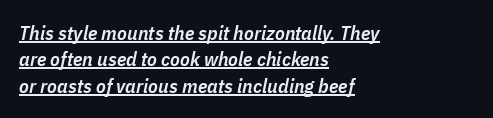
The letters are slanted; this is an italic face. A bit beefed up — I'd call it semibold rather than bold. Normally led — the rows are evenly, conventionally spaced. The compositor pushed each line to the left boundary.
